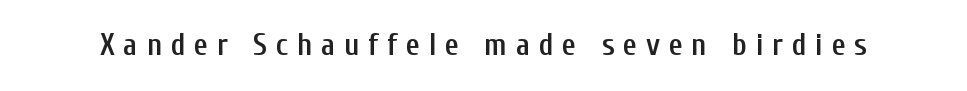
{"serif": "no", "italic": "no", "bold": "semi", "weight": "semibold", "width": "condensed", "stroke_contrast": "low", "x_height": "medium", "monospaced": "no", "underline": "no", "letter_spacing": "wide", "letter_spacing_em": 0.28, "glyph_px": 31}
